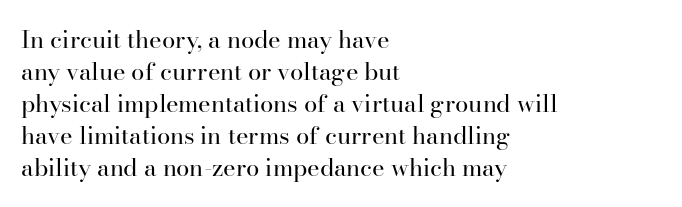
Q: Is the text bold? A: No.
Q: Is the text italic (slanted)? A: No, it is upright.
Q: Is the text underlined? A: No.
Q: How is the paragraph aligned? A: Left-aligned.
Q: Is the spacing between letters normal or unusually wide? A: Normal.
Q: Is the spacing between lines tight, normal or loose? A: Normal.
